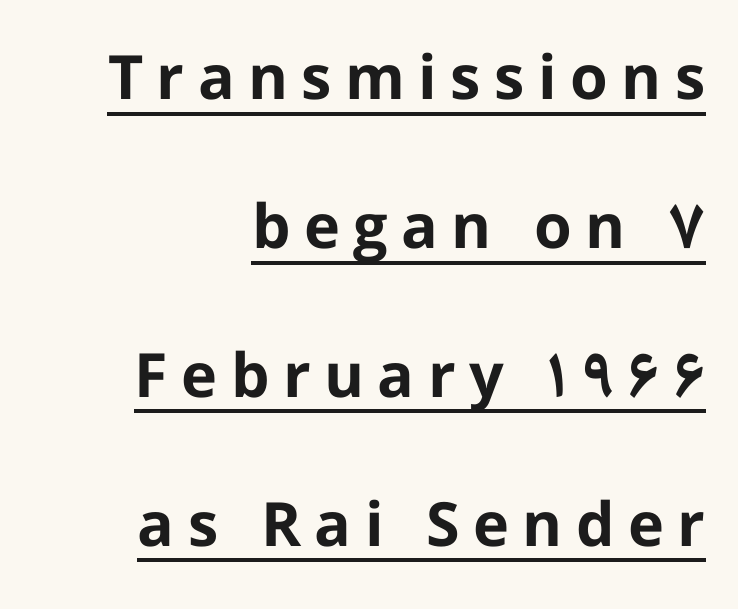
{"serif": "no", "italic": "no", "bold": "yes", "weight": "bold", "width": "normal", "stroke_contrast": "low", "x_height": "medium", "monospaced": "no", "underline": "yes", "align": "right", "line_spacing": "loose", "line_spacing_ratio": 2.44, "letter_spacing": "wide", "letter_spacing_em": 0.22, "glyph_px": 61}
